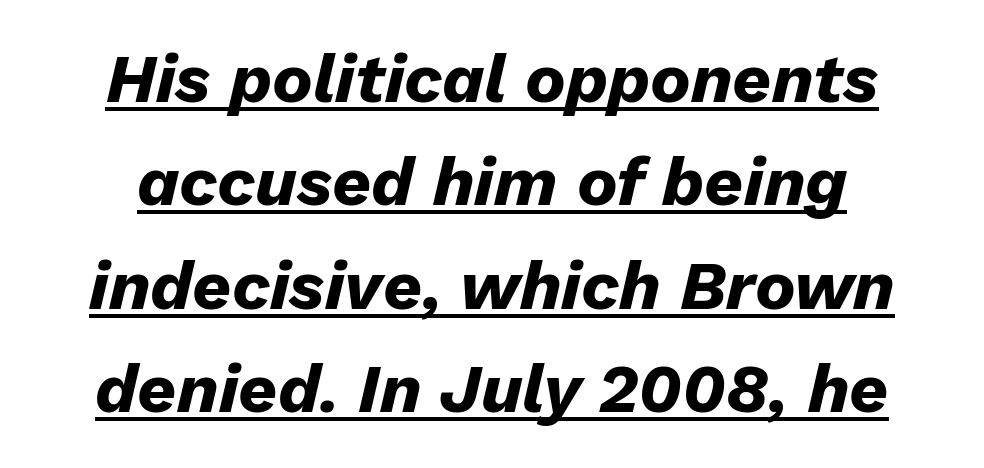
The image shows 68 px heavy type, italic (leaning right); set normal line spacing (1.52x), normal letter spacing, underlined; low stroke contrast and a medium x-height.
